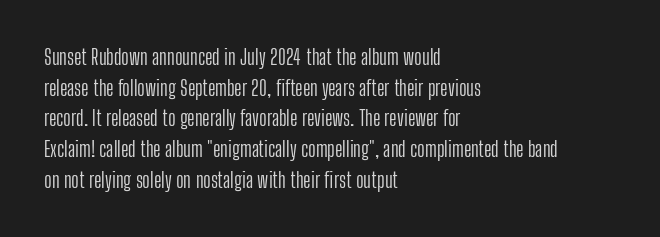
{"italic": "no", "bold": "no", "underline": "no", "align": "left", "line_spacing": "normal", "line_spacing_ratio": 1.46, "letter_spacing": "normal", "letter_spacing_em": 0.0, "glyph_px": 21}
